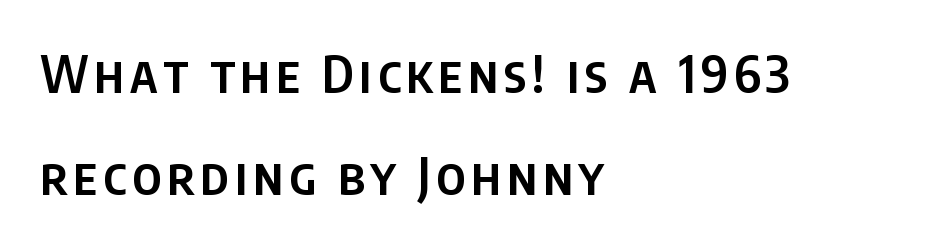
Q: Is the text bold? A: Semi-bold.
Q: Is the text italic (slanted)? A: No, it is upright.
Q: Is the typeface a serif or a sans-serif typeface? A: Sans-serif.
Q: Is the text underlined? A: No.
Q: How is the paragraph aligned? A: Left-aligned.
Q: Is the spacing between lines tight, normal or loose? A: Loose.
Q: Width (condensed, normal, or wide)? A: Condensed.
Q: Stroke contrast? A: Low.
Q: x-height? A: Large.
Q: Monospaced? A: No.
